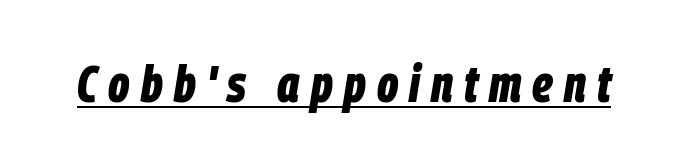
Q: Is the text bold? A: Yes.
Q: Is the text italic (slanted)? A: Yes, it leans right by about 9 degrees.
Q: Is the text underlined? A: Yes.
Q: Is the spacing between letters normal or unusually wide? A: Unusually wide.
Q: Width (condensed, normal, or wide)? A: Condensed.
Q: Stroke contrast? A: Low.
Q: x-height? A: Large.
Q: Monospaced? A: No.
